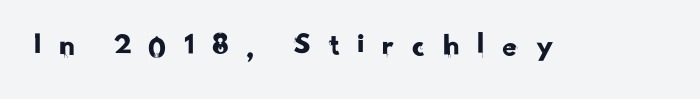
{"serif": "no", "width": "normal", "stroke_contrast": "low", "x_height": "small", "monospaced": "no", "underline": "no", "letter_spacing": "wide", "letter_spacing_em": 0.49, "glyph_px": 32}
